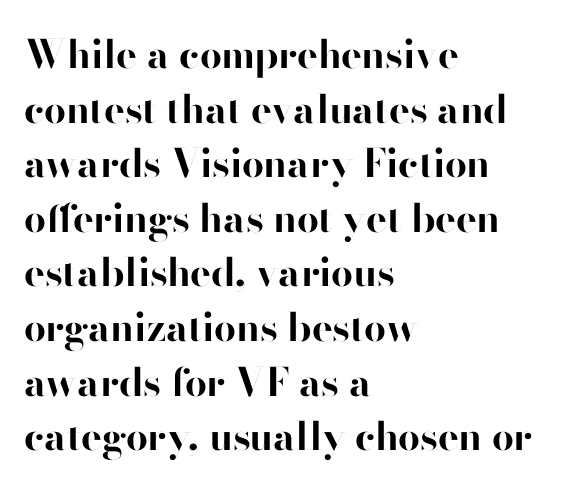
{"serif": "no", "italic": "no", "bold": "yes", "weight": "bold", "width": "normal", "stroke_contrast": "high", "x_height": "small", "monospaced": "no", "underline": "no", "align": "left", "line_spacing": "normal", "line_spacing_ratio": 1.4, "letter_spacing": "normal", "letter_spacing_em": 0.0, "glyph_px": 39}
